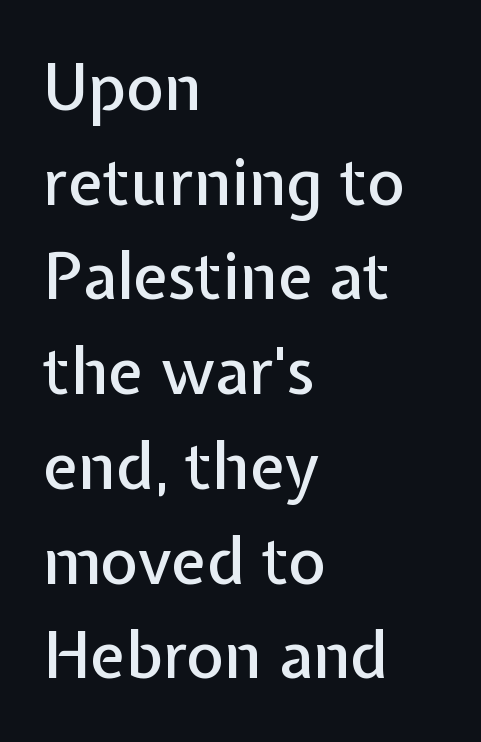
Check under the words: just untouched page. The line-height multiplier appears to be the usual default. Is this a fixed-width face? No — the glyphs have proportional, varying widths. Layout note: lines flush left.
